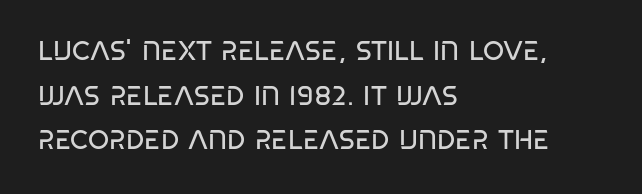
Q: Is the text bold? A: No.
Q: Is the text underlined? A: No.
Q: How is the paragraph aligned? A: Left-aligned.
Q: Is the spacing between letters normal or unusually wide? A: Normal.
Q: Is the spacing between lines tight, normal or loose? A: Normal.
